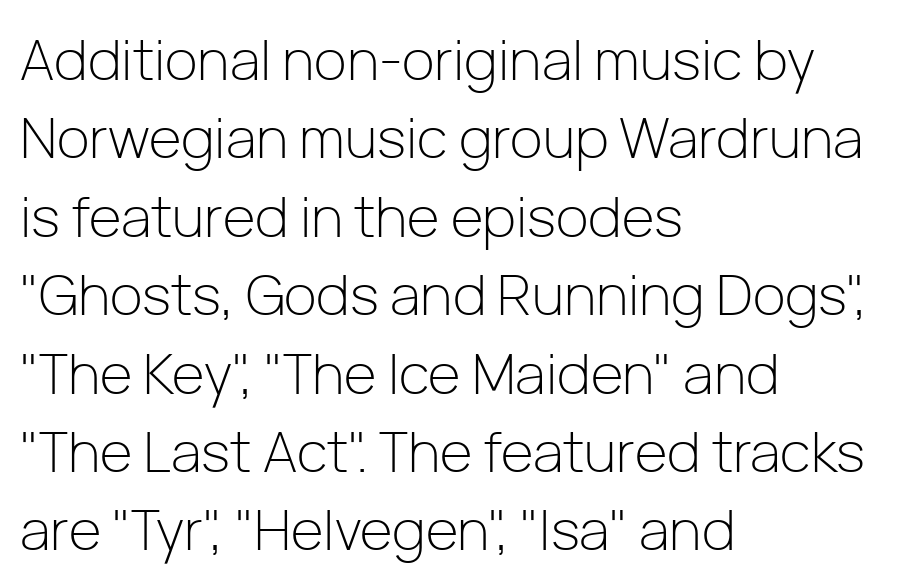
The image shows 56 px light sans-serif type, upright; set left-aligned, normal line spacing (1.4x), normal letter spacing, not underlined; low stroke contrast and a medium x-height.
